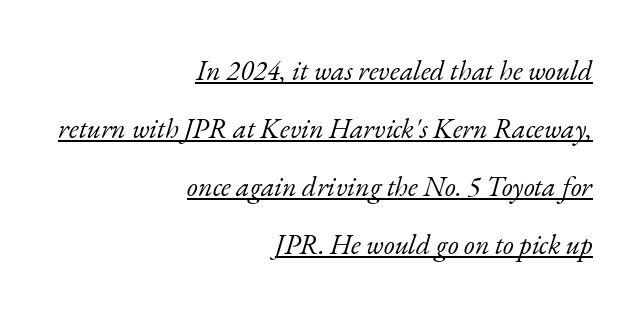
{"serif": "yes", "italic": "yes", "lean": "right", "slant_degrees": 17, "bold": "no", "weight": "light", "width": "normal", "stroke_contrast": "low", "x_height": "small", "monospaced": "no", "underline": "yes", "align": "right", "line_spacing": "loose", "line_spacing_ratio": 2.07, "letter_spacing": "normal", "letter_spacing_em": 0.0, "glyph_px": 28}
